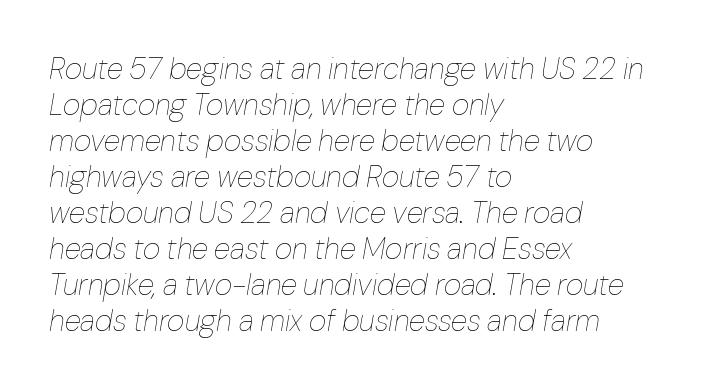
{"italic": "yes", "lean": "right", "slant_degrees": 10, "bold": "no", "weight": "thin", "width": "normal", "stroke_contrast": "low", "x_height": "medium", "monospaced": "no", "underline": "no", "align": "left", "line_spacing_ratio": 1.2, "letter_spacing": "normal", "letter_spacing_em": 0.0, "glyph_px": 30}
